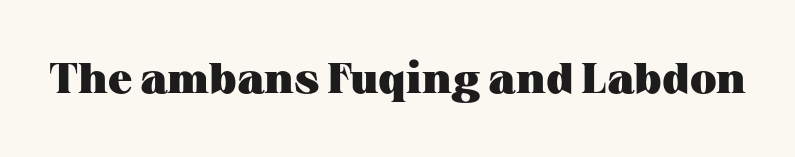
The image shows 43 px heavy, wide serif type, upright; set normal letter spacing, not underlined; medium stroke contrast and a medium x-height.
